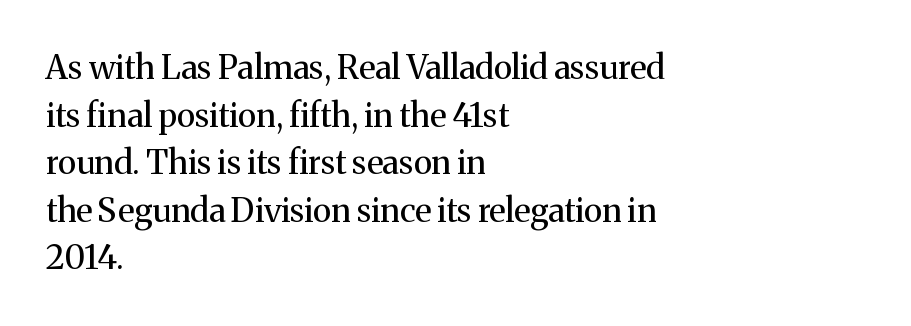
Q: Is the text bold? A: No.
Q: Is the text italic (slanted)? A: No, it is upright.
Q: Is the typeface a serif or a sans-serif typeface? A: Serif.
Q: Is the text underlined? A: No.
Q: How is the paragraph aligned? A: Left-aligned.
Q: Is the spacing between letters normal or unusually wide? A: Normal.
Q: Is the spacing between lines tight, normal or loose? A: Normal.
Q: Width (condensed, normal, or wide)? A: Normal.
Q: Stroke contrast? A: Medium.
Q: x-height? A: Medium.
Q: Monospaced? A: No.
